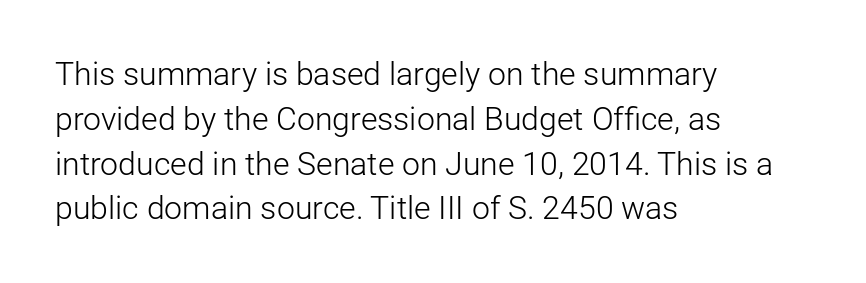
{"serif": "no", "italic": "no", "bold": "no", "weight": "light", "width": "normal", "stroke_contrast": "low", "x_height": "medium", "monospaced": "no", "underline": "no", "align": "left", "line_spacing": "normal", "line_spacing_ratio": 1.4, "letter_spacing": "normal", "letter_spacing_em": 0.0, "glyph_px": 32}
